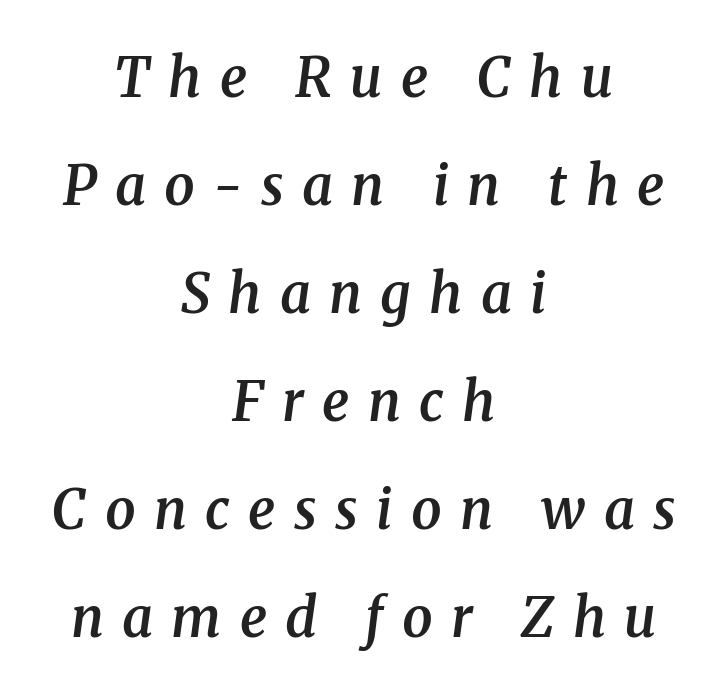
{"serif": "yes", "italic": "yes", "lean": "right", "slant_degrees": 8, "bold": "semi", "weight": "semibold", "width": "normal", "stroke_contrast": "medium", "x_height": "medium", "monospaced": "no", "underline": "no", "align": "center", "line_spacing": "loose", "line_spacing_ratio": 2.0, "letter_spacing": "wide", "letter_spacing_em": 0.34, "glyph_px": 54}
